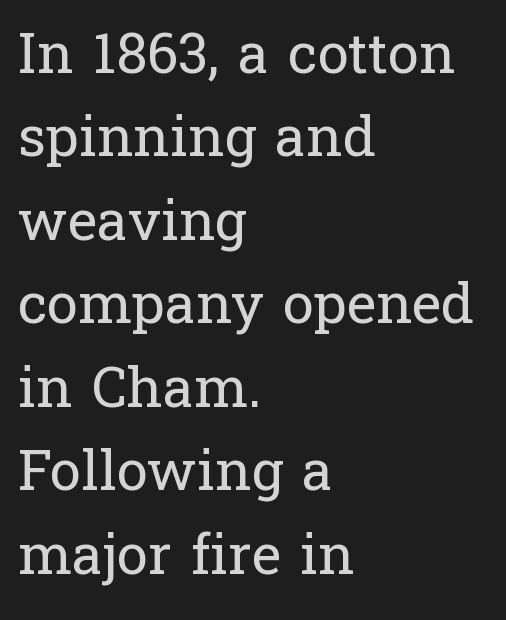
{"serif": "yes", "italic": "no", "bold": "no", "weight": "regular", "width": "normal", "stroke_contrast": "low", "x_height": "medium", "monospaced": "no", "underline": "no", "align": "left", "line_spacing": "normal", "line_spacing_ratio": 1.49, "letter_spacing": "normal", "letter_spacing_em": 0.0, "glyph_px": 56}
